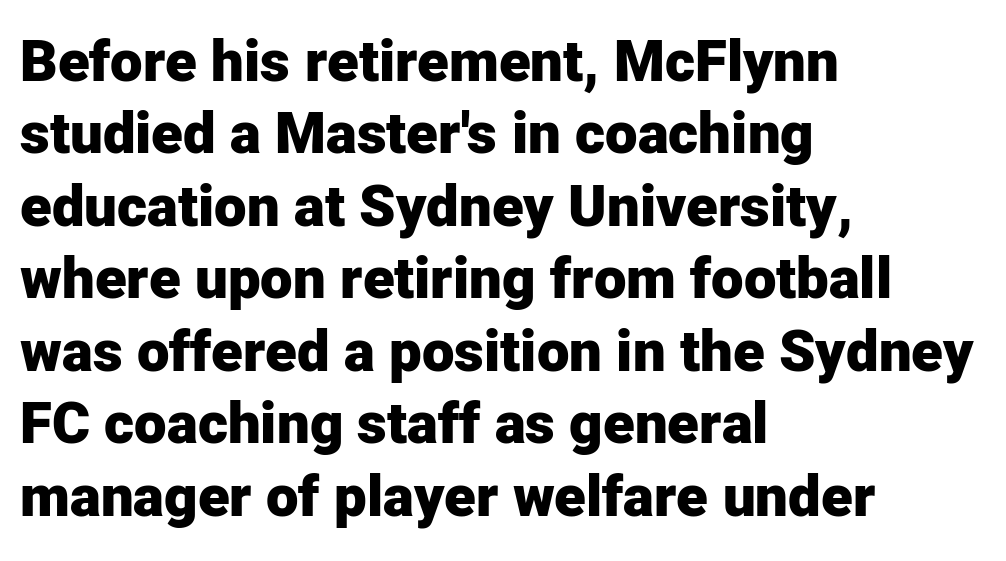
The image shows 58 px heavy sans-serif type, upright; set left-aligned, normal line spacing (1.25x), normal letter spacing, not underlined; low stroke contrast and a medium x-height.
